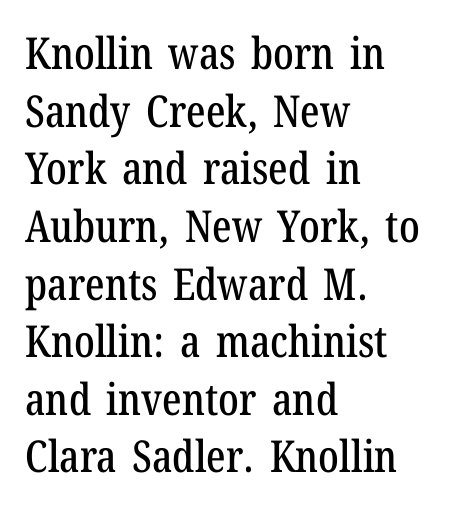
The image shows 44 px condensed serif type, upright; set left-aligned, normal line spacing (1.31x), normal letter spacing, not underlined; low stroke contrast and a medium x-height.
